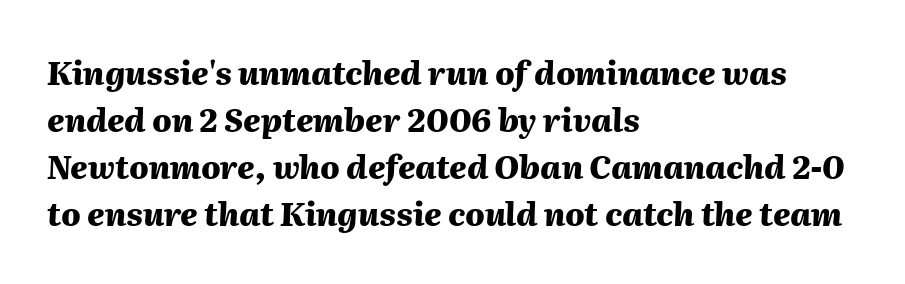
Pretty heavy lettering here — definitely bold. The passage is arranged the way most books set body copy — flush left. The tracking reads as untouched default to a designer's eye. In terms of posture, this sample is oblique.
